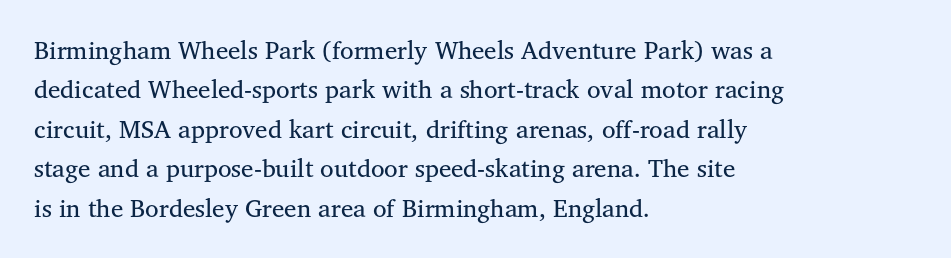
Q: Is the text bold? A: No.
Q: Is the text italic (slanted)? A: No, it is upright.
Q: Is the text underlined? A: No.
Q: How is the paragraph aligned? A: Left-aligned.
Q: Is the spacing between letters normal or unusually wide? A: Normal.
Q: Is the spacing between lines tight, normal or loose? A: Normal.
